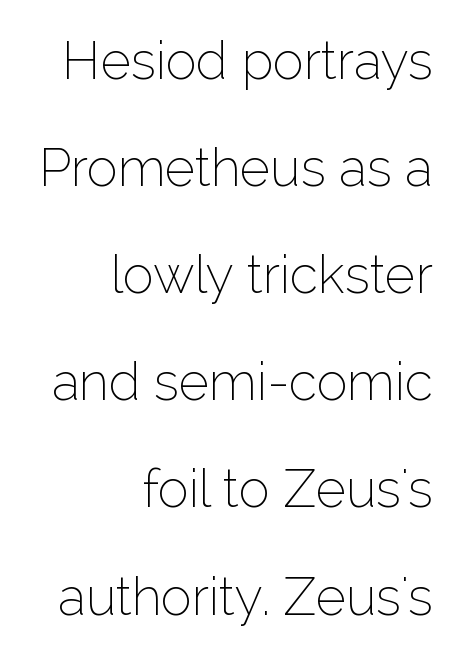
Q: Is the text bold? A: No.
Q: Is the text italic (slanted)? A: No, it is upright.
Q: Is the typeface a serif or a sans-serif typeface? A: Sans-serif.
Q: Is the text underlined? A: No.
Q: How is the paragraph aligned? A: Right-aligned.
Q: Is the spacing between letters normal or unusually wide? A: Normal.
Q: Is the spacing between lines tight, normal or loose? A: Loose.
Q: Width (condensed, normal, or wide)? A: Normal.
Q: Stroke contrast? A: Low.
Q: x-height? A: Medium.
Q: Monospaced? A: No.
